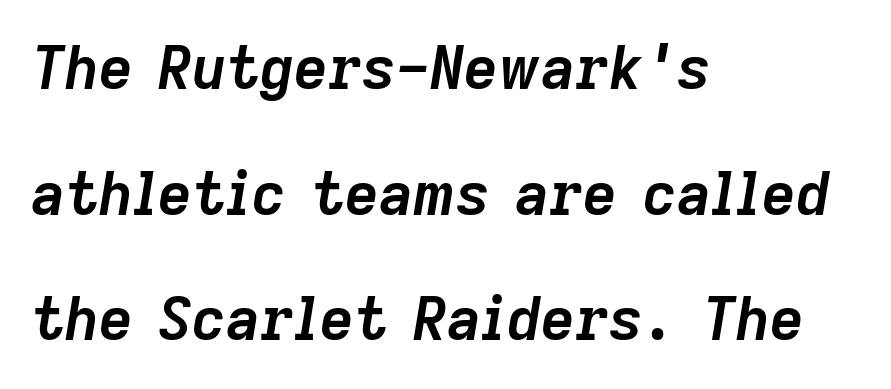
Q: Is the text bold? A: Yes.
Q: Is the text italic (slanted)? A: Yes, it leans right by about 9 degrees.
Q: Is the text underlined? A: No.
Q: How is the paragraph aligned? A: Left-aligned.
Q: Is the spacing between letters normal or unusually wide? A: Normal.
Q: Is the spacing between lines tight, normal or loose? A: Loose.
Q: Width (condensed, normal, or wide)? A: Normal.
Q: Stroke contrast? A: Low.
Q: x-height? A: Medium.
Q: Monospaced? A: No.
